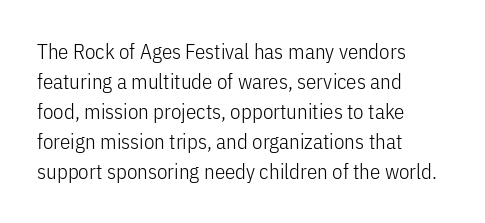
{"italic": "no", "bold": "no", "underline": "no", "align": "left", "line_spacing": "normal", "line_spacing_ratio": 1.43, "letter_spacing": "normal", "letter_spacing_em": 0.0, "glyph_px": 21}
